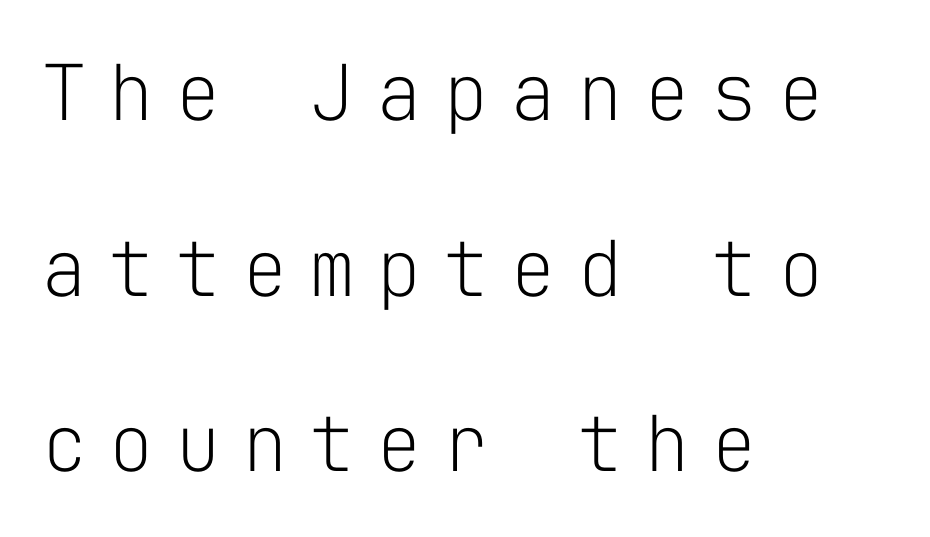
Q: Is the text bold? A: No.
Q: Is the text italic (slanted)? A: No, it is upright.
Q: Is the typeface a serif or a sans-serif typeface? A: Sans-serif.
Q: Is the text underlined? A: No.
Q: How is the paragraph aligned? A: Left-aligned.
Q: Is the spacing between letters normal or unusually wide? A: Unusually wide.
Q: Is the spacing between lines tight, normal or loose? A: Loose.
Q: Width (condensed, normal, or wide)? A: Normal.
Q: Stroke contrast? A: Low.
Q: x-height? A: Medium.
Q: Monospaced? A: Yes.
